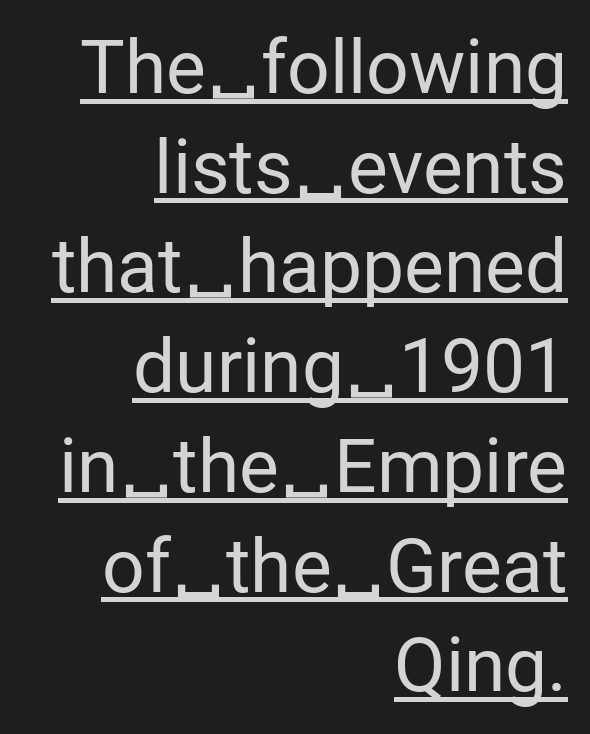
Q: Is the text bold? A: No.
Q: Is the text italic (slanted)? A: No, it is upright.
Q: Is the typeface a serif or a sans-serif typeface? A: Sans-serif.
Q: Is the text underlined? A: Yes.
Q: How is the paragraph aligned? A: Right-aligned.
Q: Is the spacing between letters normal or unusually wide? A: Normal.
Q: Is the spacing between lines tight, normal or loose? A: Normal.
Q: Width (condensed, normal, or wide)? A: Normal.
Q: Stroke contrast? A: Low.
Q: x-height? A: Medium.
Q: Monospaced? A: No.
